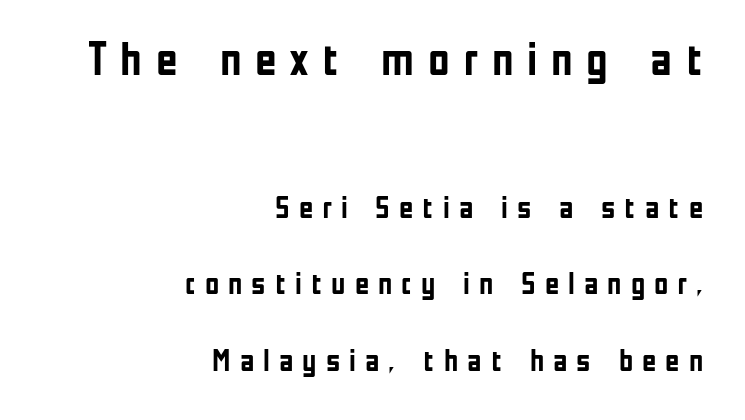
Students, observe: this is what heavily led, spacious text looks like. Examine the stroke ends and you'll find no serifs. Underline: absent. The setting favours the right margin, as signatures and pull-quotes sometimes do. Here the glyphs are tracked loosely, breaking word shapes into spaced letters.
